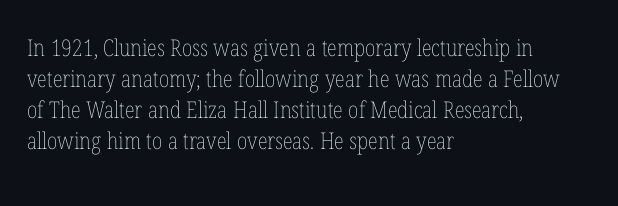
The image shows 23 px text type, upright; set left-aligned, normal line spacing (1.35x), normal letter spacing, not underlined.
